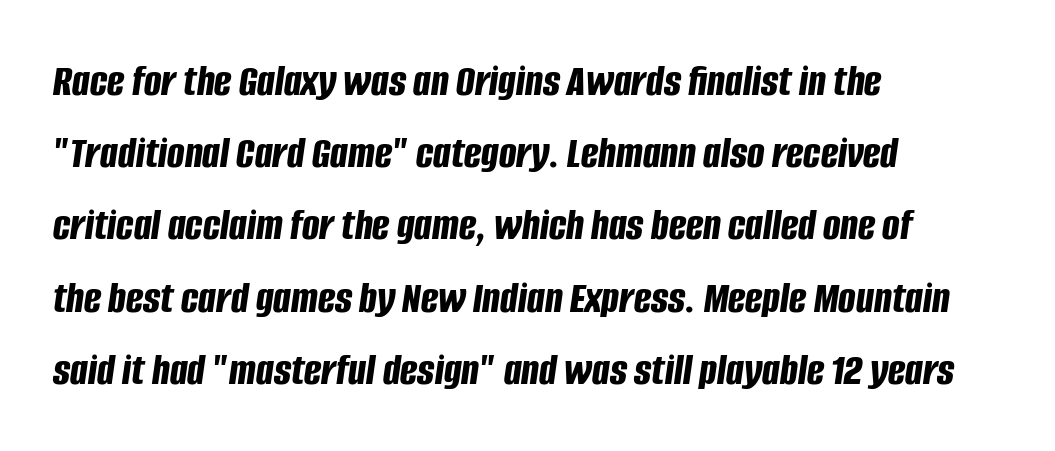
{"italic": "yes", "lean": "right", "slant_degrees": 8, "bold": "yes", "weight": "bold", "width": "condensed", "stroke_contrast": "low", "x_height": "large", "monospaced": "no", "underline": "no", "align": "left", "line_spacing": "normal", "line_spacing_ratio": 1.57, "letter_spacing": "normal", "letter_spacing_em": 0.0, "glyph_px": 46}
